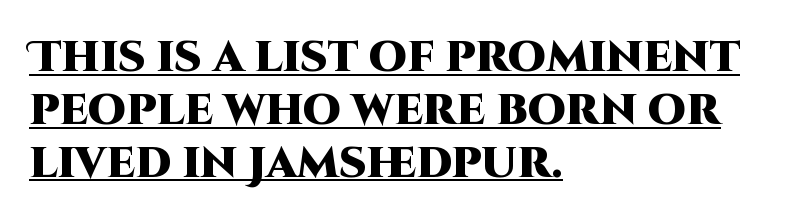
Q: Is the text bold? A: Yes.
Q: Is the text italic (slanted)? A: No, it is upright.
Q: Is the typeface a serif or a sans-serif typeface? A: Sans-serif.
Q: Is the text underlined? A: Yes.
Q: How is the paragraph aligned? A: Left-aligned.
Q: Is the spacing between letters normal or unusually wide? A: Normal.
Q: Width (condensed, normal, or wide)? A: Normal.
Q: Stroke contrast? A: High.
Q: x-height? A: Large.
Q: Monospaced? A: No.
